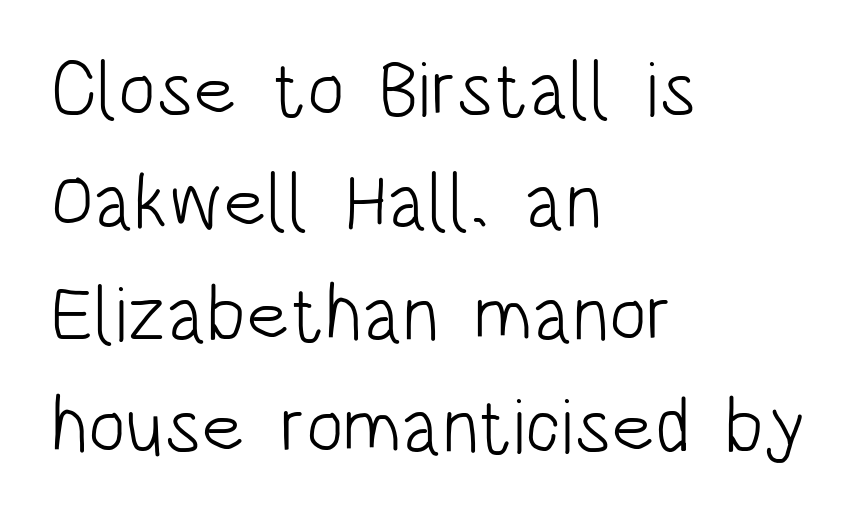
{"serif": "no", "italic": "no", "bold": "no", "weight": "light", "width": "condensed", "stroke_contrast": "low", "x_height": "large", "monospaced": "no", "underline": "no", "align": "left", "line_spacing": "normal", "line_spacing_ratio": 1.44, "letter_spacing": "normal", "letter_spacing_em": 0.0, "glyph_px": 78}
